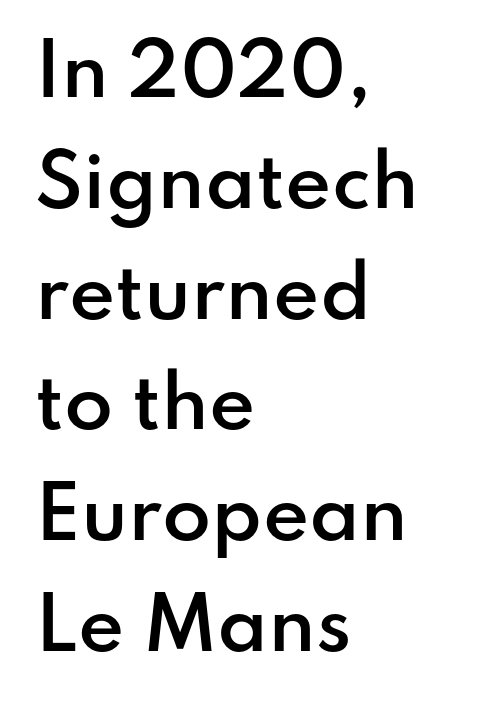
{"serif": "no", "italic": "no", "bold": "semi", "weight": "semibold", "width": "normal", "stroke_contrast": "low", "x_height": "small", "monospaced": "no", "underline": "no", "align": "left", "line_spacing": "normal", "line_spacing_ratio": 1.56, "letter_spacing": "normal", "letter_spacing_em": 0.0, "glyph_px": 71}
